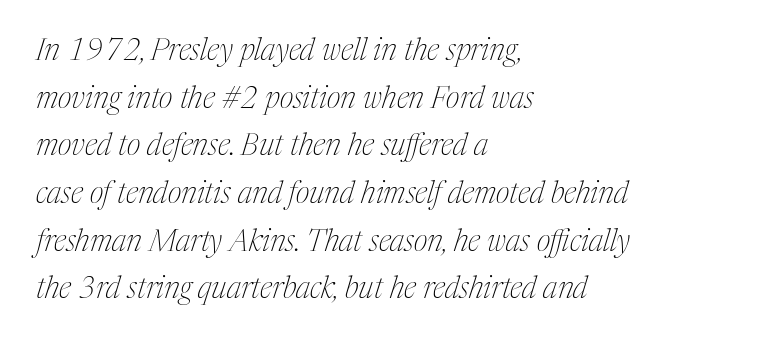
The image shows 30 px thin, condensed serif type, italic (leaning right); set left-aligned, normal line spacing (1.59x), normal letter spacing, not underlined; medium stroke contrast and a medium x-height.
